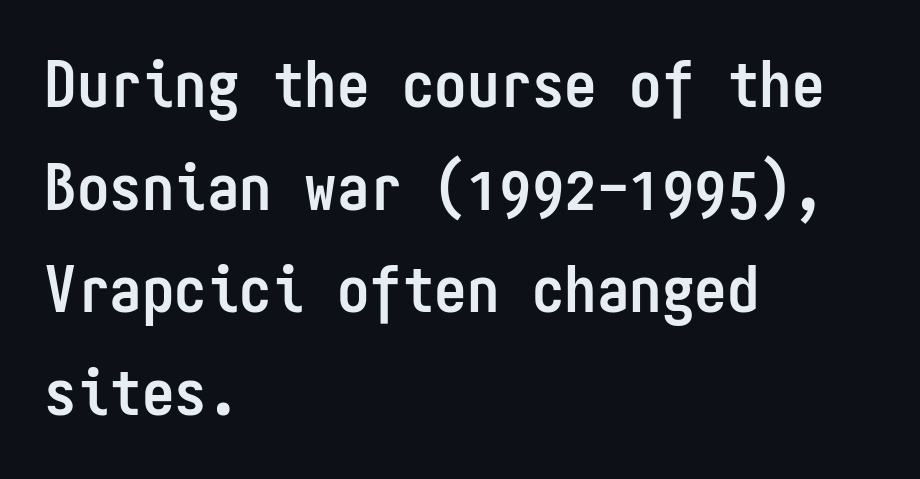
The image shows 65 px semibold, condensed sans-serif type, upright, monospaced; set left-aligned, normal line spacing (1.58x), normal letter spacing, not underlined; low stroke contrast and a medium x-height.
